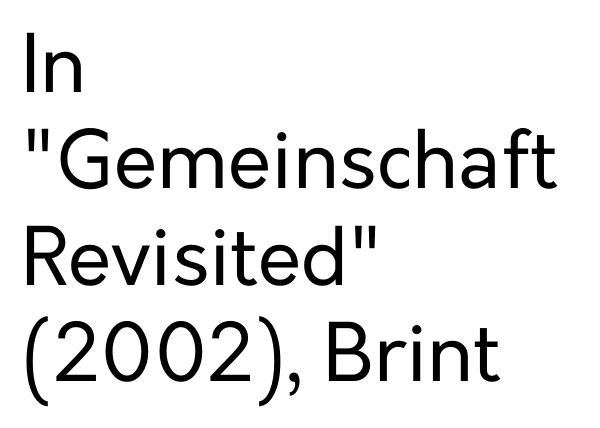
This is not heavy type; no bold has been used. Each line starts at the same left margin while the right side varies. Honestly, there is no underline to notice here at all. The font family rendered here belongs to the sans-serif group.
